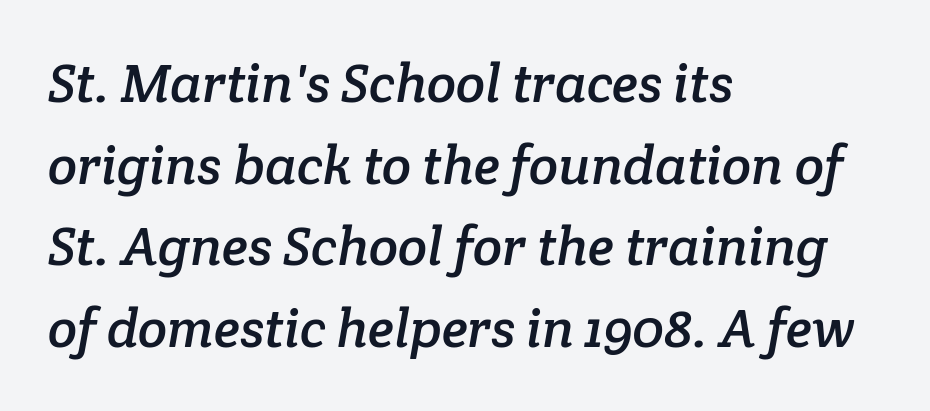
Q: Is the typeface a serif or a sans-serif typeface? A: Serif.
Q: Is the text underlined? A: No.
Q: How is the paragraph aligned? A: Left-aligned.
Q: Is the spacing between letters normal or unusually wide? A: Normal.
Q: Is the spacing between lines tight, normal or loose? A: Normal.
Q: Width (condensed, normal, or wide)? A: Normal.
Q: Stroke contrast? A: Low.
Q: x-height? A: Medium.
Q: Monospaced? A: No.
